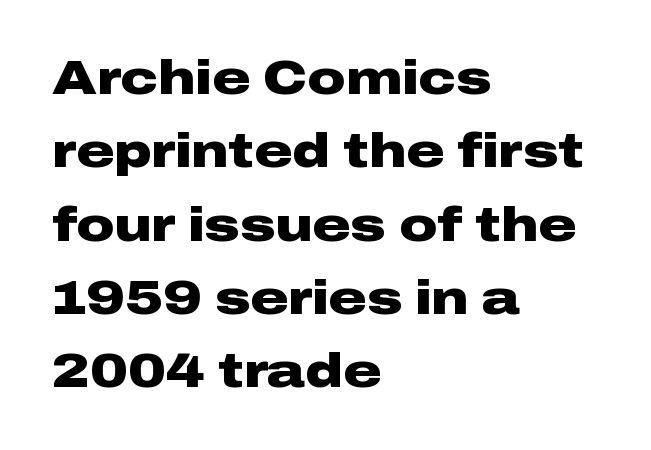
{"serif": "no", "italic": "no", "bold": "yes", "weight": "heavy", "width": "wide", "stroke_contrast": "low", "x_height": "medium", "monospaced": "no", "underline": "no", "align": "left", "line_spacing": "normal", "line_spacing_ratio": 1.56, "letter_spacing": "normal", "letter_spacing_em": 0.0, "glyph_px": 47}
